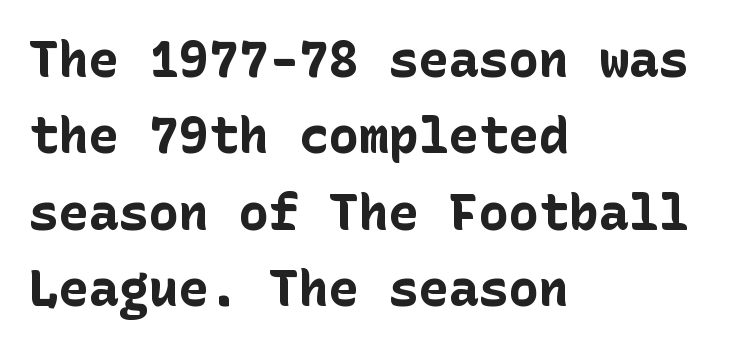
{"serif": "no", "italic": "no", "bold": "yes", "weight": "bold", "width": "normal", "stroke_contrast": "low", "x_height": "medium", "underline": "no", "align": "left", "line_spacing": "normal", "line_spacing_ratio": 1.53, "letter_spacing": "normal", "letter_spacing_em": 0.0, "glyph_px": 50}
